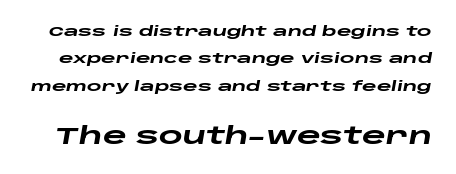
The image shows 23 px bold type, italic (leaning right); set loose line spacing (1.96x), normal letter spacing, not underlined; the second (bottom) block is 1.64x larger.
